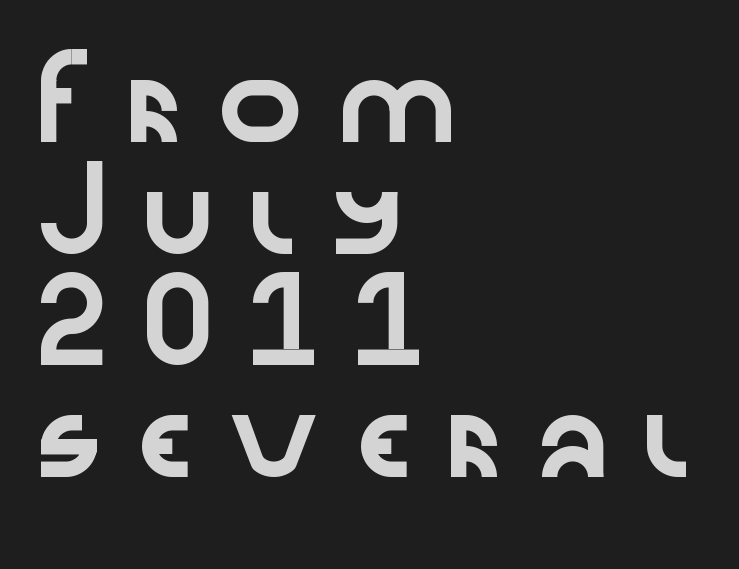
The space between consecutive lines is moderate. All the whitespace from short lines collects on the right. Unlike italic type, these characters show no tilt at all. The face used here is proportionally spaced, like ordinary book or web type. Are there feet on the stems? There aren't — it's a sans. The specimen omits any rule beneath the text block's lines.
